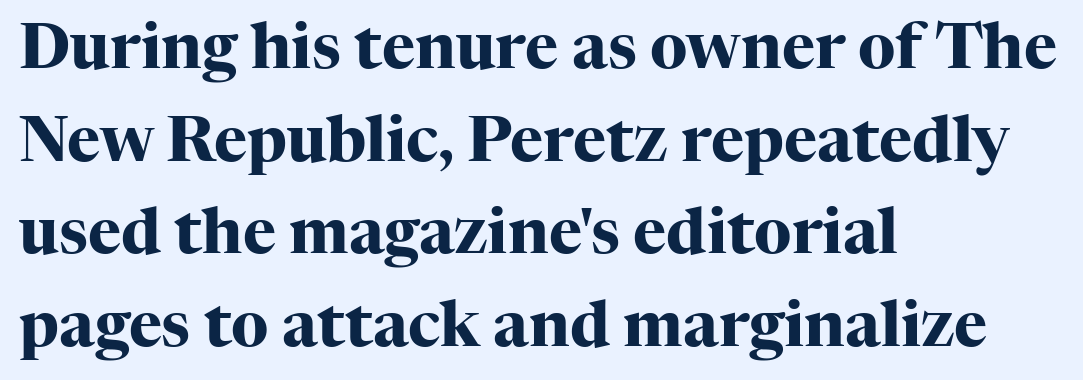
Q: Is the text bold? A: Yes.
Q: Is the text italic (slanted)? A: No, it is upright.
Q: Is the typeface a serif or a sans-serif typeface? A: Serif.
Q: Is the text underlined? A: No.
Q: How is the paragraph aligned? A: Left-aligned.
Q: Is the spacing between letters normal or unusually wide? A: Normal.
Q: Is the spacing between lines tight, normal or loose? A: Normal.
Q: Width (condensed, normal, or wide)? A: Normal.
Q: Stroke contrast? A: High.
Q: x-height? A: Medium.
Q: Monospaced? A: No.
